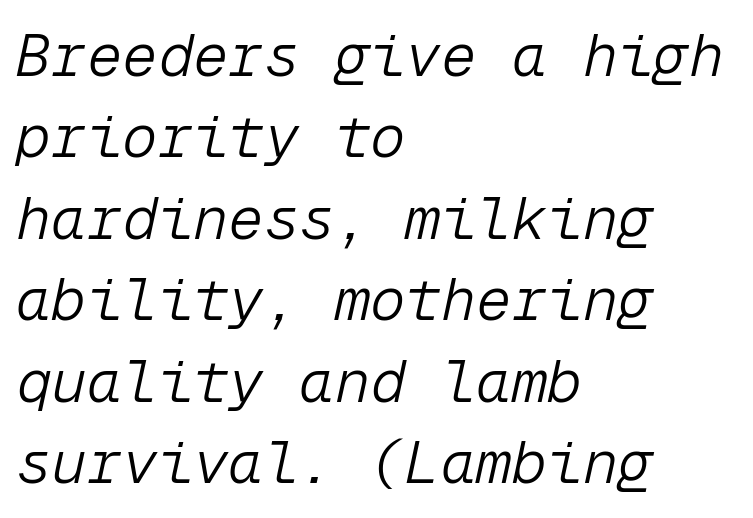
{"italic": "yes", "lean": "right", "slant_degrees": 12, "bold": "no", "weight": "light", "width": "normal", "stroke_contrast": "low", "x_height": "medium", "monospaced": "yes", "underline": "no", "align": "left", "line_spacing": "normal", "line_spacing_ratio": 1.38, "letter_spacing": "normal", "letter_spacing_em": 0.0, "glyph_px": 59}
